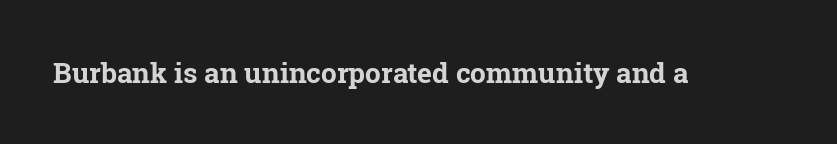
{"serif": "yes", "italic": "no", "bold": "yes", "weight": "bold", "width": "normal", "stroke_contrast": "low", "x_height": "medium", "monospaced": "no", "underline": "no", "letter_spacing": "normal", "letter_spacing_em": 0.0, "glyph_px": 28}
